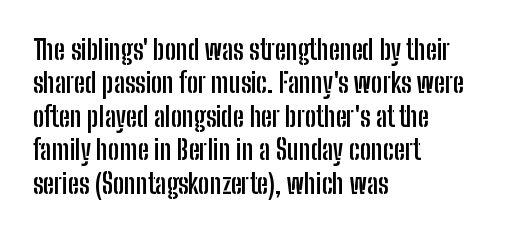
Q: Is the text bold? A: Yes.
Q: Is the text italic (slanted)? A: No, it is upright.
Q: Is the text underlined? A: No.
Q: How is the paragraph aligned? A: Left-aligned.
Q: Is the spacing between letters normal or unusually wide? A: Normal.
